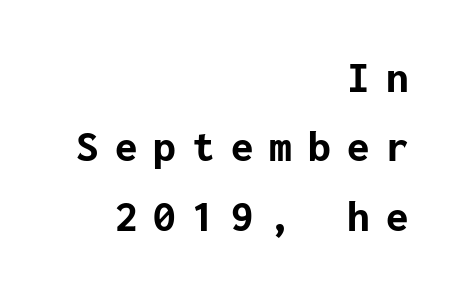
The typeface chosen for these lines omits serifs. Emphasis by weight is at full strength: bold. Where is the straight margin? On the right. Italic? Not at all — the glyphs are vertical. Has an underline been added? It has not. Words appear elongated and porous because spacing is wide.
